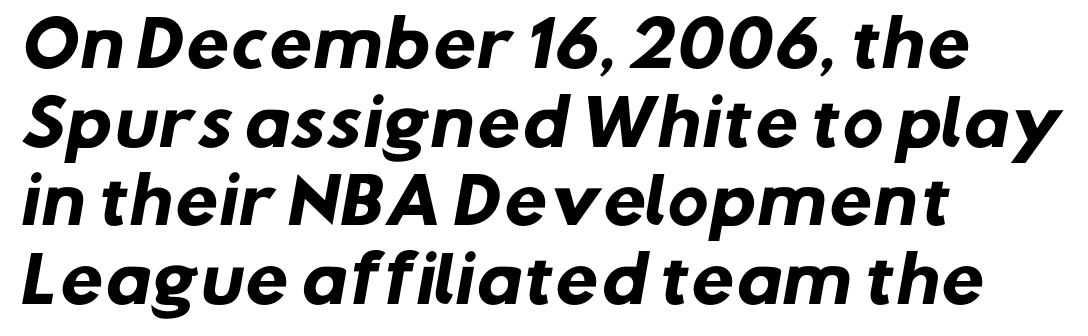
The image shows 62 px heavy sans-serif type; set left-aligned, normal line spacing (1.27x), normal letter spacing, not underlined; low stroke contrast and a medium x-height.
